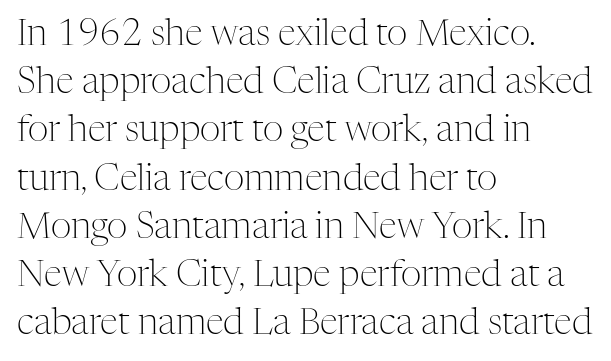
{"serif": "yes", "italic": "no", "bold": "no", "weight": "light", "width": "normal", "stroke_contrast": "medium", "x_height": "medium", "monospaced": "no", "underline": "no", "align": "left", "line_spacing": "normal", "line_spacing_ratio": 1.34, "letter_spacing": "normal", "letter_spacing_em": 0.0, "glyph_px": 36}
